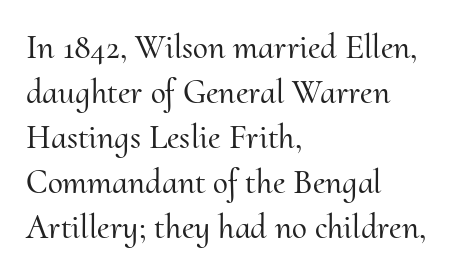
Q: Is the text italic (slanted)? A: No, it is upright.
Q: Is the typeface a serif or a sans-serif typeface? A: Serif.
Q: Is the text underlined? A: No.
Q: How is the paragraph aligned? A: Left-aligned.
Q: Is the spacing between letters normal or unusually wide? A: Normal.
Q: Is the spacing between lines tight, normal or loose? A: Normal.
Q: Width (condensed, normal, or wide)? A: Normal.
Q: Stroke contrast? A: Medium.
Q: x-height? A: Small.
Q: Monospaced? A: No.
